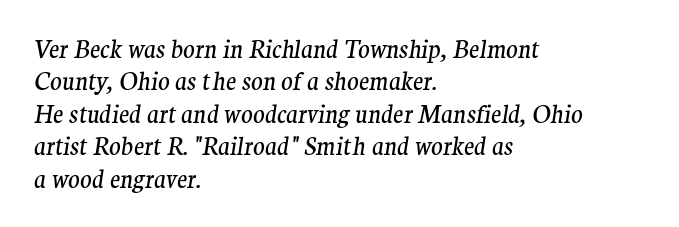
The image shows 24 px text type, italic (leaning right); set left-aligned, normal line spacing (1.35x), normal letter spacing, not underlined.
